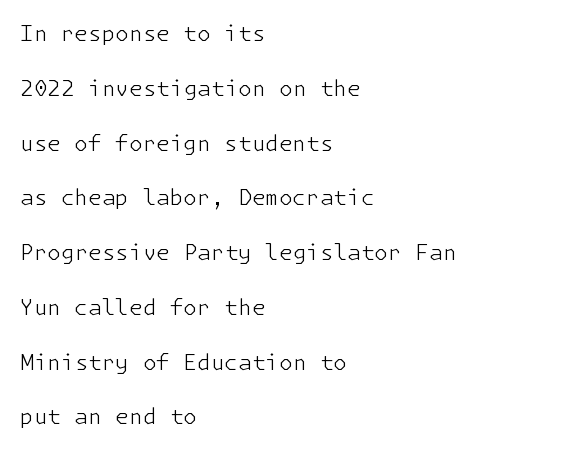
The letters stand upright; this is a roman face. Think standard paragraph weight, or any step lighter than that. Each new line begins a long way beneath the previous one. Line starts are locked; line ends wander. The face used here is rendered with its standard letterfit.
